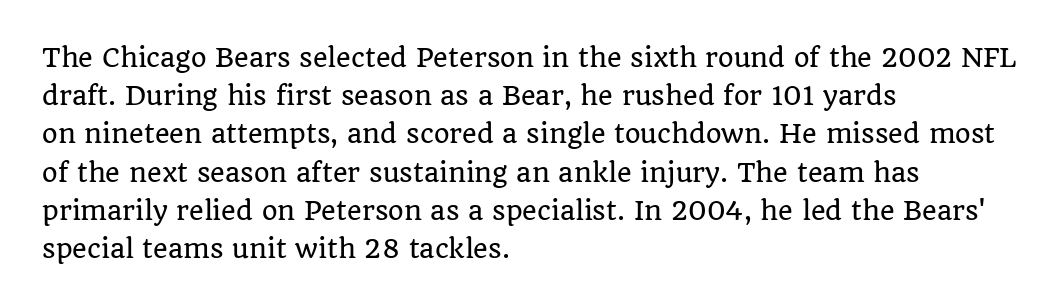
Descenders hang freely into open space. Teacher's note: observe the even left margin — that is flush-left alignment. The vertical gap from one line to the next is medium. If you drew a line through each stem, it would be perfectly vertical. The letters sit at their default tracking, neither squeezed nor spread.
